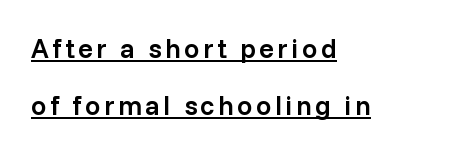
{"italic": "no", "bold": "semi", "underline": "yes", "align": "left", "line_spacing": "loose", "line_spacing_ratio": 2.1, "glyph_px": 27}
